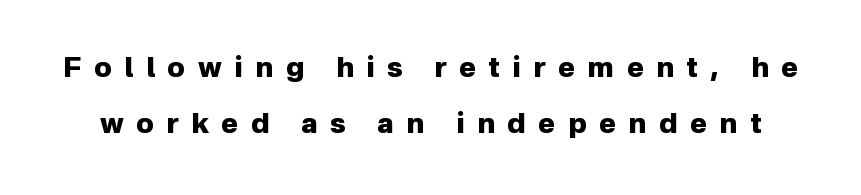
It's the straight-up-and-down kind of type. Here the designer chose a conventional face with non-uniform glyph widths. Leading is clearly above the norm, producing a sparse column. Students, note that the glyphs here are deliberately spaced far apart. The letters are bold, with thick, heavy strokes.
